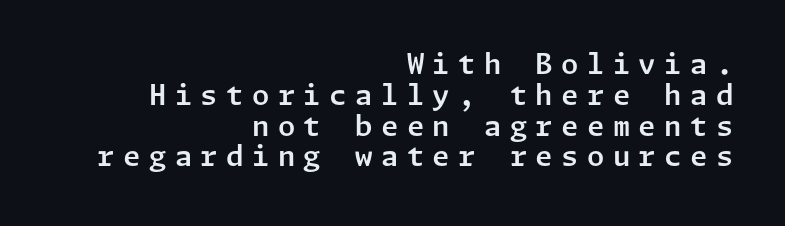
{"serif": "no", "italic": "no", "width": "normal", "stroke_contrast": "low", "x_height": "medium", "underline": "no", "align": "right", "line_spacing": "tight", "line_spacing_ratio": 1.1, "letter_spacing": "wide", "letter_spacing_em": 0.3, "glyph_px": 28}
